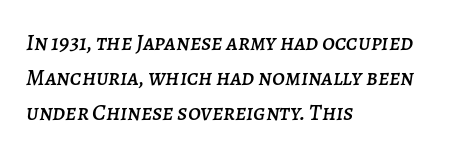
The image shows 23 px text type, italic (leaning right); set left-aligned, normal line spacing (1.53x), normal letter spacing, not underlined.
